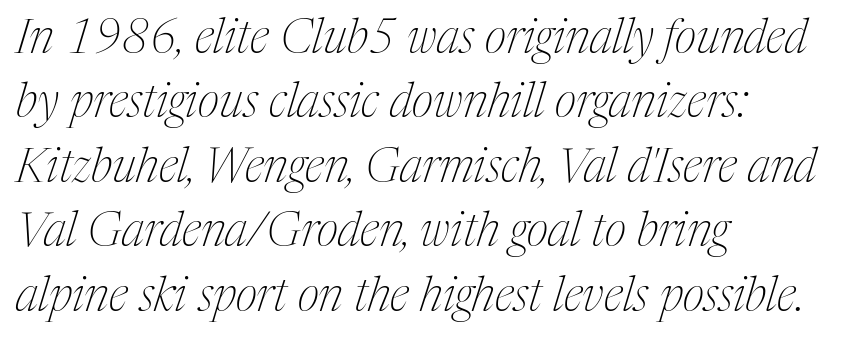
{"serif": "yes", "italic": "yes", "lean": "right", "slant_degrees": 17, "bold": "no", "weight": "thin", "width": "condensed", "stroke_contrast": "medium", "x_height": "medium", "monospaced": "no", "underline": "no", "align": "left", "line_spacing": "normal", "line_spacing_ratio": 1.37, "letter_spacing": "normal", "letter_spacing_em": 0.0, "glyph_px": 47}
